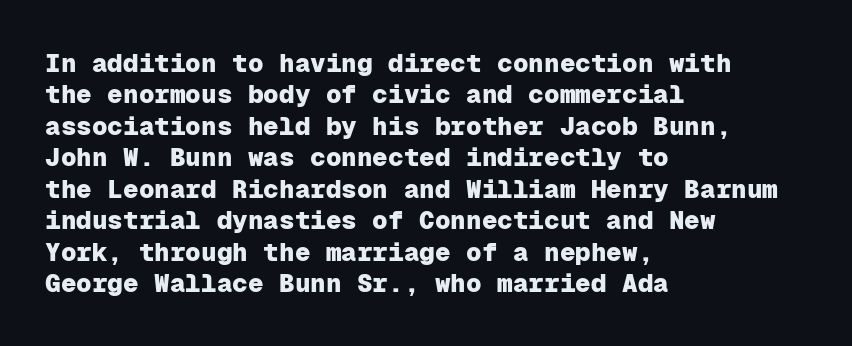
The image shows 26 px bold type, upright; set left-aligned, line spacing 1.21x, normal letter spacing, not underlined.
